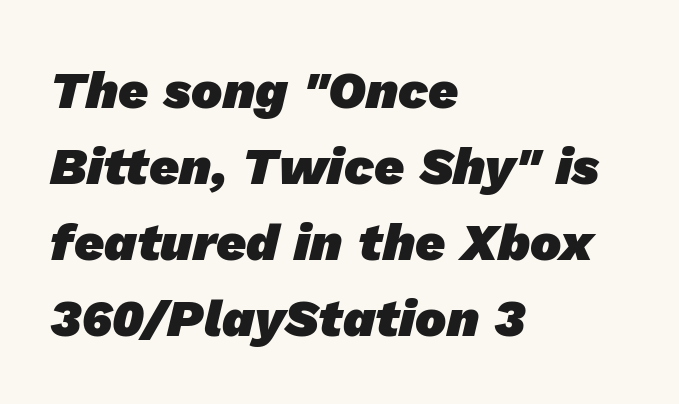
The image shows 52 px heavy sans-serif type; set left-aligned, normal line spacing (1.46x), normal letter spacing, not underlined; low stroke contrast and a medium x-height.
